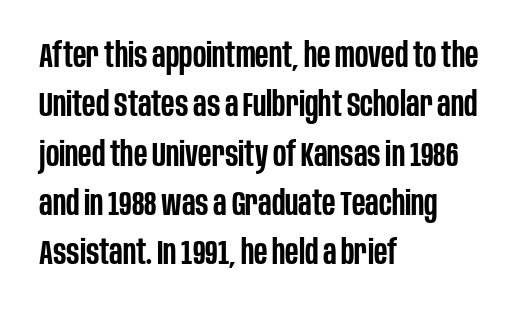
{"serif": "no", "italic": "no", "bold": "semi", "weight": "semibold", "width": "condensed", "stroke_contrast": "low", "x_height": "large", "monospaced": "no", "underline": "no", "align": "left", "line_spacing": "normal", "line_spacing_ratio": 1.45, "letter_spacing": "normal", "letter_spacing_em": 0.0, "glyph_px": 34}
